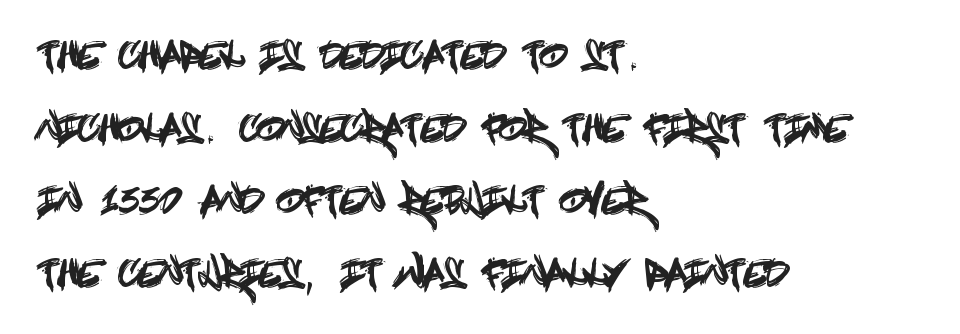
The image shows 36 px condensed sans-serif type; set left-aligned, loose line spacing (2.02x), normal letter spacing, not underlined; a large x-height.
